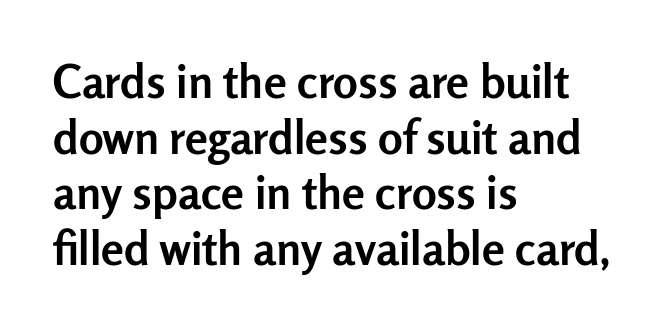
The image shows 46 px semibold sans-serif type, upright; set left-aligned, line spacing 1.21x, normal letter spacing, not underlined; low stroke contrast and a medium x-height.
